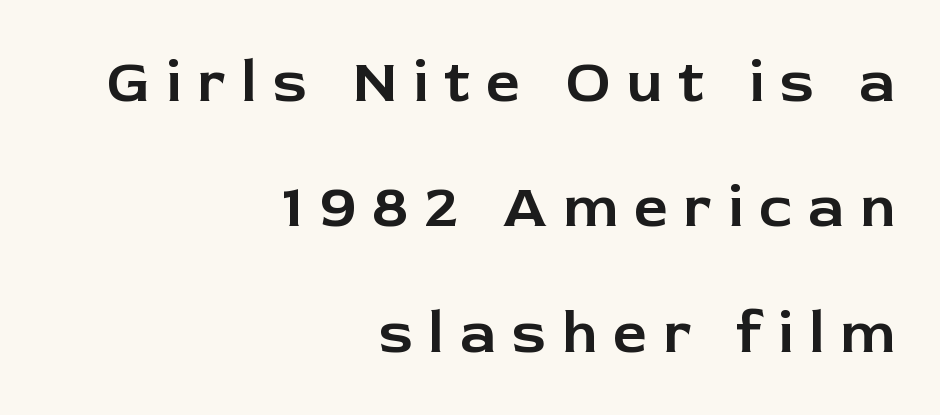
The image shows 60 px sans-serif type, upright; set right-aligned, loose line spacing (2.09x), unusually wide letter spacing (+0.26 em), not underlined; low stroke contrast and a medium x-height.
